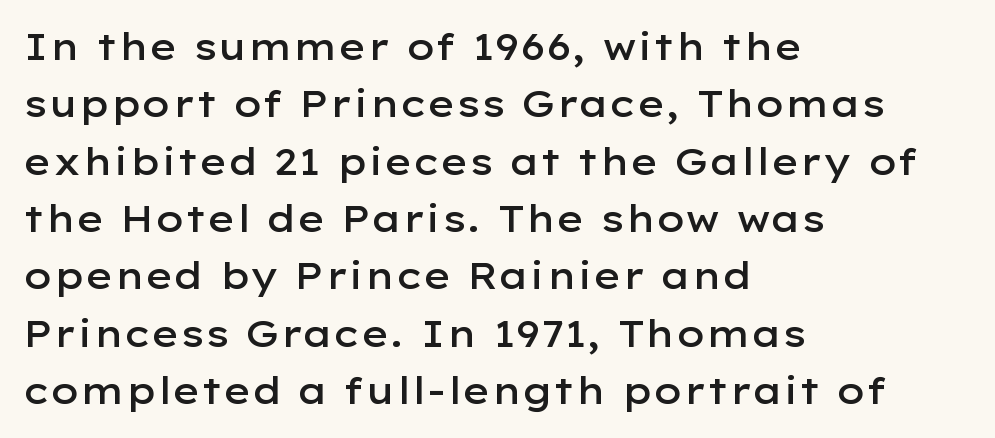
Each line starts at the same left margin while the right side varies. Quick note: not italic, upright. Glyph-to-glyph distance matches everyday printed text. The rendering uses a moderate line-height, typical for paragraphs. Think of a printed novel: that variable character pitch is what you see here. Check where the strokes stop: nothing finishes them off — pure sans.
